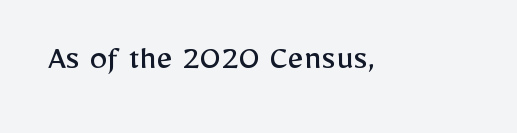
Is this a fixed-width face? No — the glyphs have proportional, varying widths. Vertical strokes here are truly vertical. Glance below the letters and you will spot only blank space. The face used here is a sans, in the tradition of grotesques and geometrics. The face looks like a standard text weight, possibly lighter. Short note: letters normally spaced.
